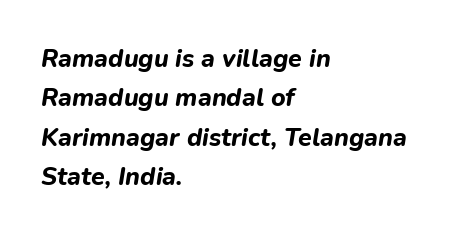
Notice how descenders clear the ascenders below comfortably — that's standard leading. Students, note that the glyphs here touch the page at normal intervals. Weight check: bold — yes, fully. Visually the block forms a straight wall on the left and a jagged coastline on the right.
